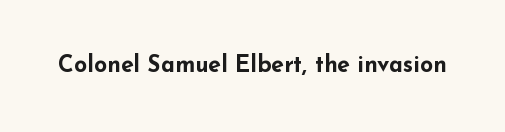
{"italic": "no", "bold": "yes", "underline": "no", "letter_spacing": "normal", "letter_spacing_em": 0.0, "glyph_px": 23}
